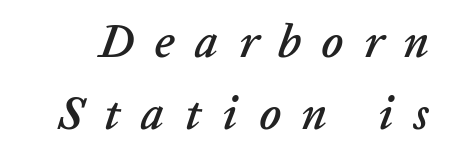
Q: Is the text italic (slanted)? A: Yes, it leans right by about 20 degrees.
Q: Is the text underlined? A: No.
Q: Is the spacing between letters normal or unusually wide? A: Unusually wide.
Q: Is the spacing between lines tight, normal or loose? A: Normal.
Q: Width (condensed, normal, or wide)? A: Normal.
Q: Stroke contrast? A: Low.
Q: x-height? A: Medium.
Q: Monospaced? A: No.
